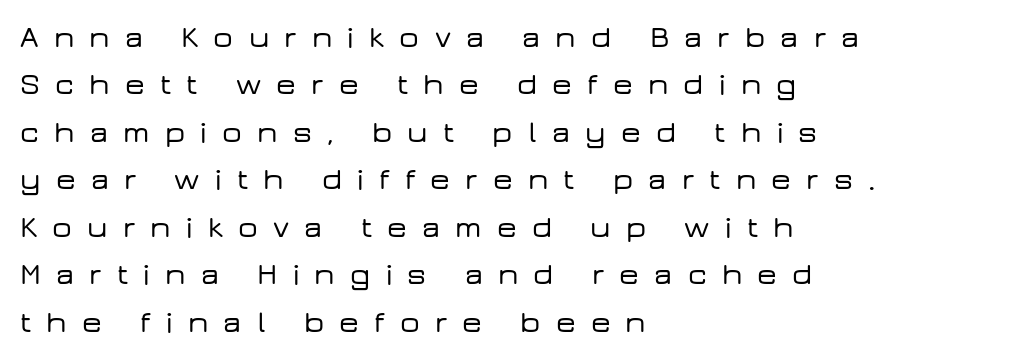
{"serif": "no", "italic": "no", "width": "wide", "stroke_contrast": "low", "x_height": "medium", "monospaced": "no", "underline": "no", "align": "left", "line_spacing": "normal", "line_spacing_ratio": 1.53, "letter_spacing": "wide", "letter_spacing_em": 0.49, "glyph_px": 31}
